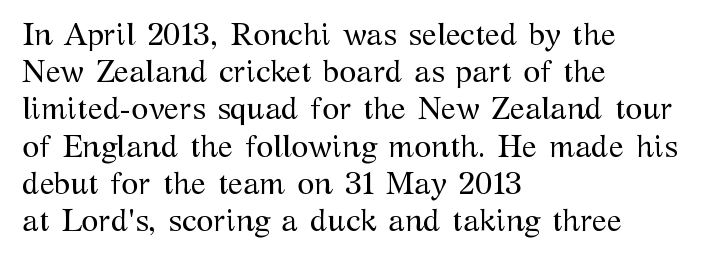
Q: Is the text bold? A: No.
Q: Is the text italic (slanted)? A: No, it is upright.
Q: Is the typeface a serif or a sans-serif typeface? A: Serif.
Q: Is the text underlined? A: No.
Q: How is the paragraph aligned? A: Left-aligned.
Q: Is the spacing between letters normal or unusually wide? A: Normal.
Q: Width (condensed, normal, or wide)? A: Normal.
Q: Stroke contrast? A: Medium.
Q: x-height? A: Medium.
Q: Monospaced? A: No.
